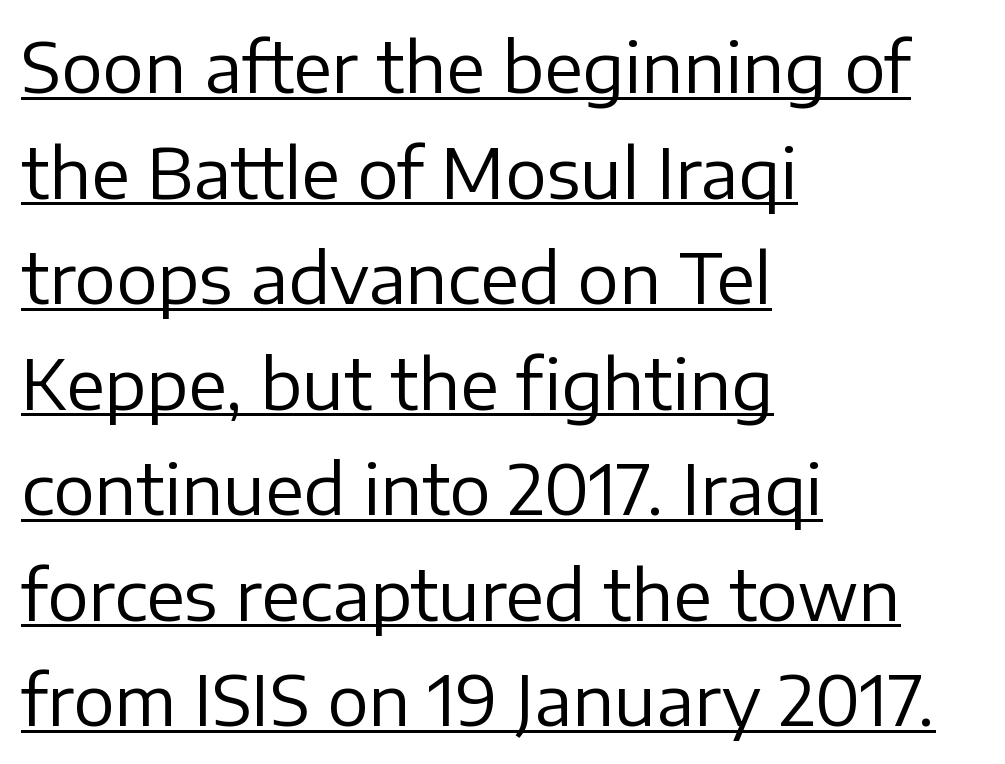
{"serif": "no", "italic": "no", "bold": "no", "weight": "regular", "width": "normal", "stroke_contrast": "low", "x_height": "medium", "monospaced": "no", "underline": "yes", "align": "left", "line_spacing": "normal", "line_spacing_ratio": 1.53, "letter_spacing": "normal", "letter_spacing_em": 0.0, "glyph_px": 69}
